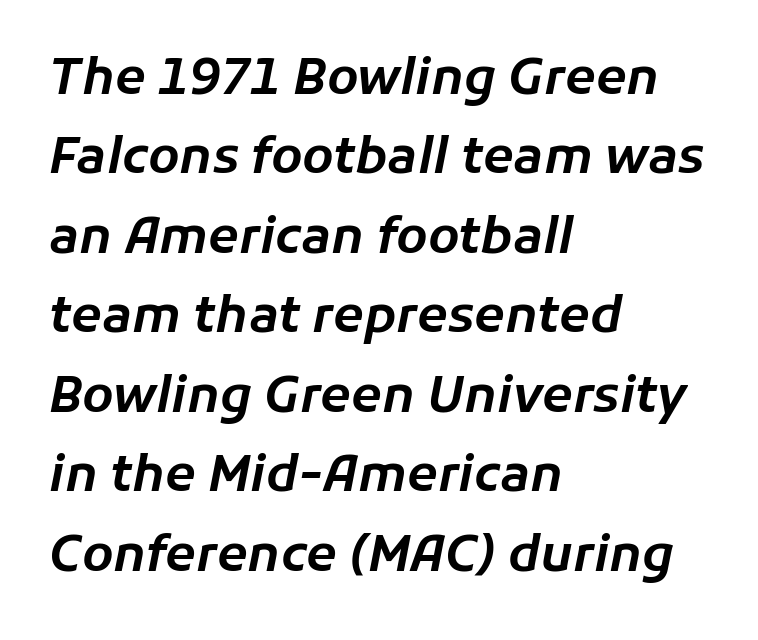
The image shows 50 px text type, italic (leaning right); set left-aligned, normal line spacing (1.59x), normal letter spacing, not underlined; low stroke contrast and a medium x-height.
